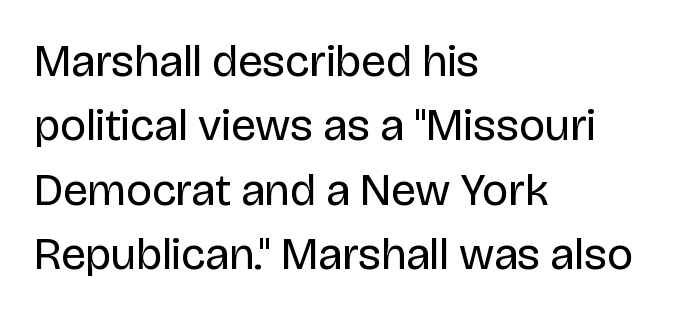
Q: Is the text bold? A: No.
Q: Is the text italic (slanted)? A: No, it is upright.
Q: Is the typeface a serif or a sans-serif typeface? A: Sans-serif.
Q: Is the text underlined? A: No.
Q: How is the paragraph aligned? A: Left-aligned.
Q: Is the spacing between letters normal or unusually wide? A: Normal.
Q: Is the spacing between lines tight, normal or loose? A: Normal.
Q: Width (condensed, normal, or wide)? A: Normal.
Q: Stroke contrast? A: Low.
Q: x-height? A: Large.
Q: Monospaced? A: No.
